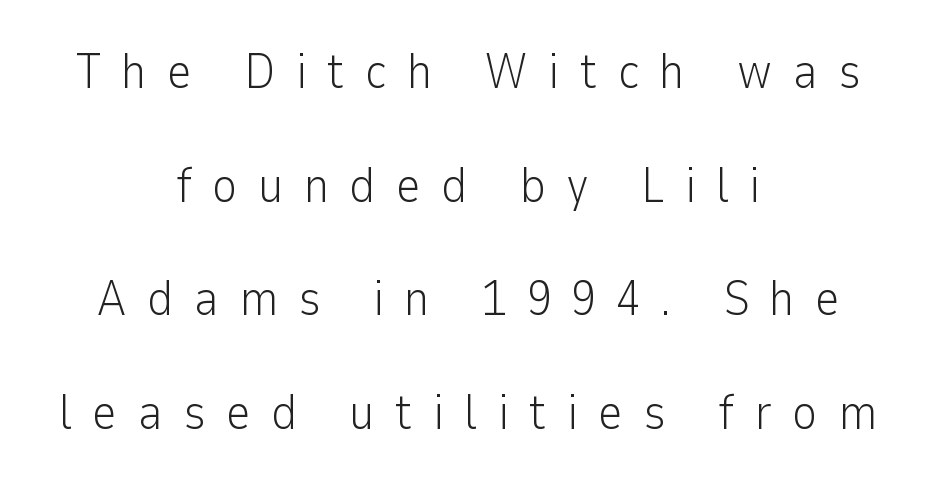
The image shows 49 px light sans-serif type, upright; set centered, loose line spacing (2.32x), unusually wide letter spacing (+0.41 em), not underlined; low stroke contrast and a medium x-height.
